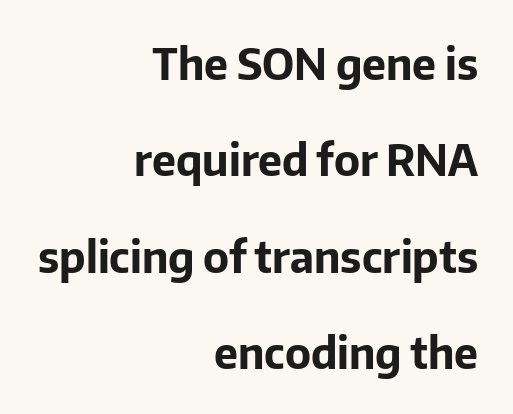
{"serif": "no", "italic": "no", "bold": "yes", "weight": "bold", "width": "normal", "stroke_contrast": "low", "x_height": "medium", "monospaced": "no", "underline": "no", "align": "right", "line_spacing": "loose", "line_spacing_ratio": 2.24, "letter_spacing": "normal", "letter_spacing_em": 0.0, "glyph_px": 43}
